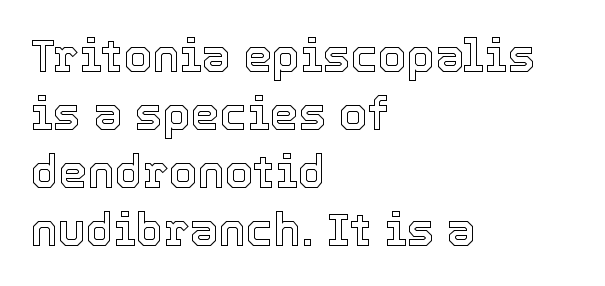
The image shows 46 px text type, upright; set left-aligned, normal line spacing (1.26x), normal letter spacing, not underlined; a medium x-height.
